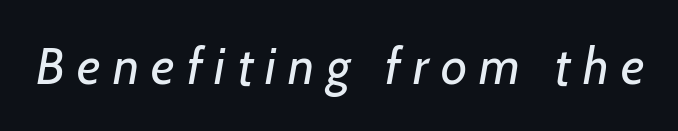
The image shows 51 px regular-weight type, italic (leaning right); set unusually wide letter spacing (+0.24 em), not underlined; low stroke contrast and a medium x-height.
